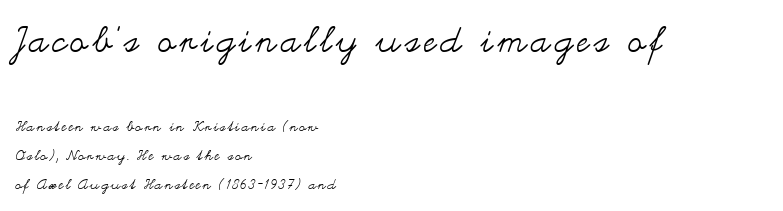
Is there much room between lines? Yes — plenty of vertical air separates them. A typesetter would call this proportional, since set widths differ per character. Compared with a typical body face, this is equally light or lighter still. Is the lower block the larger one? No — the upper block carries the bigger type. A student would call this left alignment; a typographer would say flush left, rag right.
